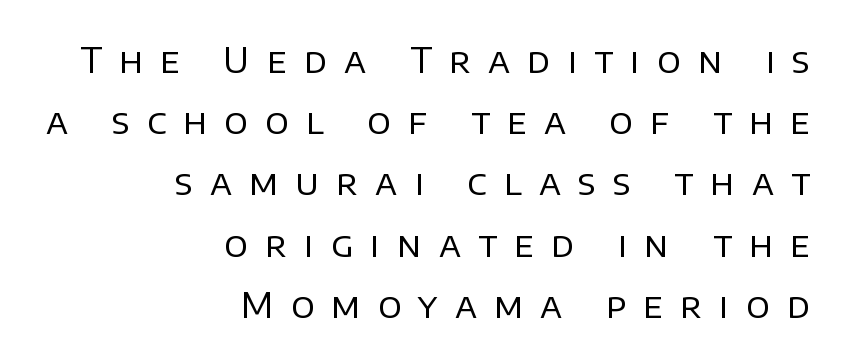
Q: Is the text bold? A: No.
Q: Is the text italic (slanted)? A: No, it is upright.
Q: Is the typeface a serif or a sans-serif typeface? A: Sans-serif.
Q: Is the text underlined? A: No.
Q: How is the paragraph aligned? A: Right-aligned.
Q: Is the spacing between letters normal or unusually wide? A: Unusually wide.
Q: Width (condensed, normal, or wide)? A: Normal.
Q: Stroke contrast? A: Low.
Q: x-height? A: Large.
Q: Monospaced? A: No.
